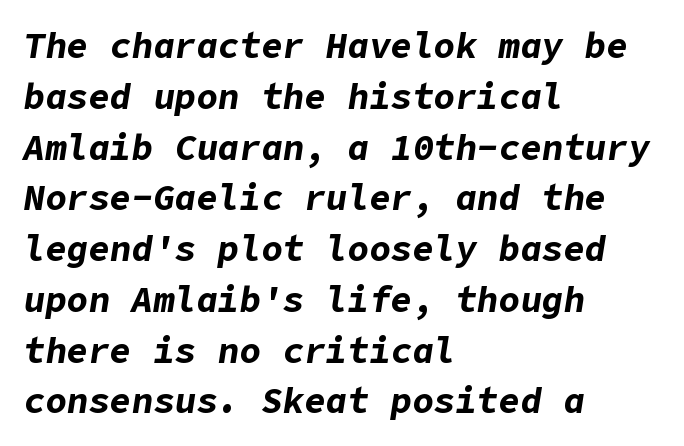
The face used here has the dense, thick strokes of a bold. In CSS terms this would be text-align: left. When letters slant like this, we call the style italic. Caption: standard tracking, unaltered. Leading matches the norm, producing a regular column.
